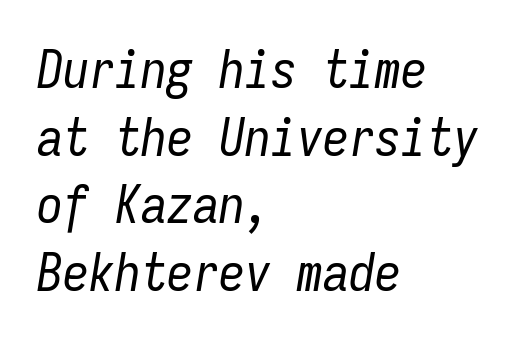
{"italic": "yes", "lean": "right", "slant_degrees": 9, "bold": "no", "weight": "regular", "width": "condensed", "stroke_contrast": "low", "x_height": "medium", "monospaced": "yes", "underline": "no", "align": "left", "line_spacing": "normal", "line_spacing_ratio": 1.3, "letter_spacing": "normal", "letter_spacing_em": 0.0, "glyph_px": 52}
